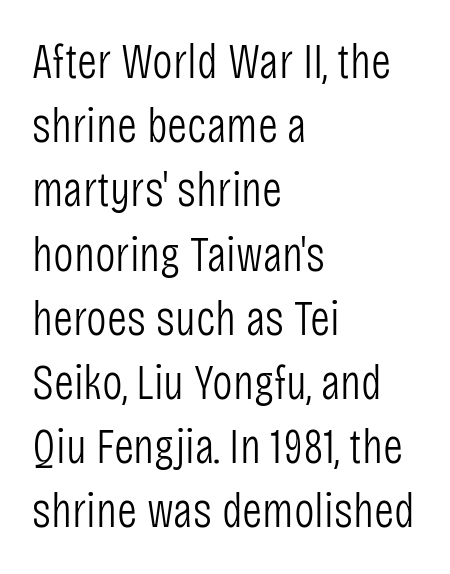
Q: Is the text bold? A: No.
Q: Is the text italic (slanted)? A: No, it is upright.
Q: Is the typeface a serif or a sans-serif typeface? A: Sans-serif.
Q: Is the text underlined? A: No.
Q: How is the paragraph aligned? A: Left-aligned.
Q: Is the spacing between letters normal or unusually wide? A: Normal.
Q: Is the spacing between lines tight, normal or loose? A: Normal.
Q: Width (condensed, normal, or wide)? A: Condensed.
Q: Stroke contrast? A: Low.
Q: x-height? A: Large.
Q: Monospaced? A: No.
